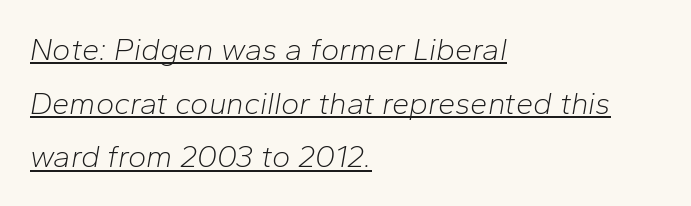
The letterforms sit shoulder to shoulder at normal distance. Is this a fixed-width face? No — the glyphs have proportional, varying widths. Quick note: italic. The characters are drawn with everyday or finer stroke widths. What decoration does the sample have? An underline.
